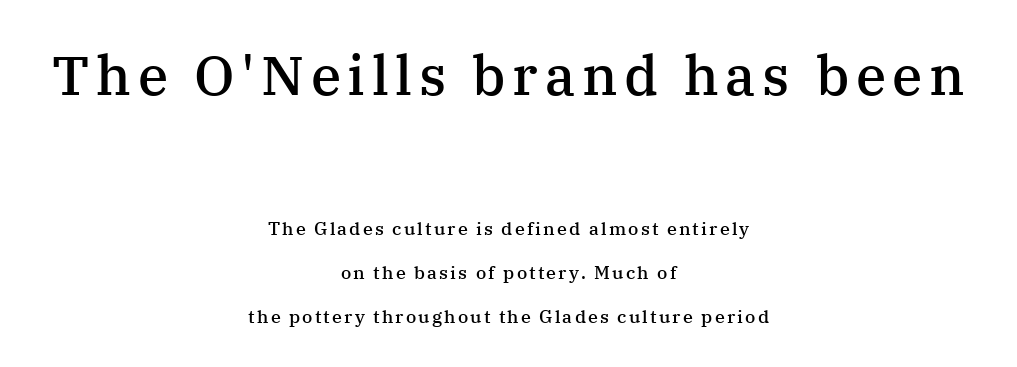
{"serif": "yes", "italic": "no", "bold": "semi", "weight": "semibold", "width": "normal", "stroke_contrast": "medium", "x_height": "medium", "monospaced": "no", "underline": "no", "align": "center", "line_spacing": "loose", "line_spacing_ratio": 2.44, "larger_block": "first", "size_ratio": 3.06, "glyph_px": 55}
